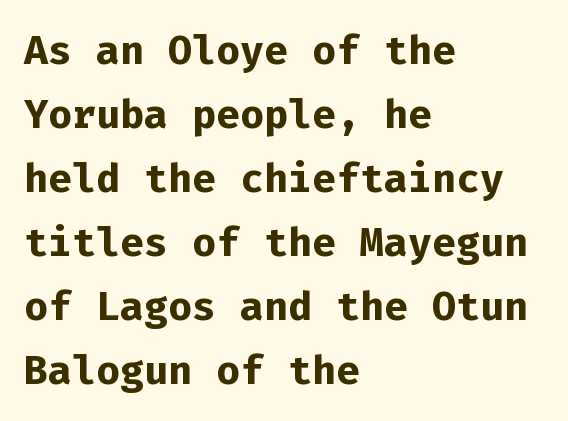
The image shows 40 px bold sans-serif type, upright, monospaced; set left-aligned, normal line spacing (1.6x), normal letter spacing, not underlined; low stroke contrast and a medium x-height.
